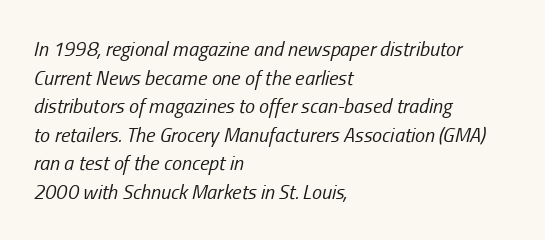
{"italic": "yes", "lean": "right", "slant_degrees": 13, "bold": "no", "underline": "no", "align": "left", "line_spacing": "normal", "line_spacing_ratio": 1.43, "letter_spacing": "normal", "letter_spacing_em": 0.0, "glyph_px": 20}
